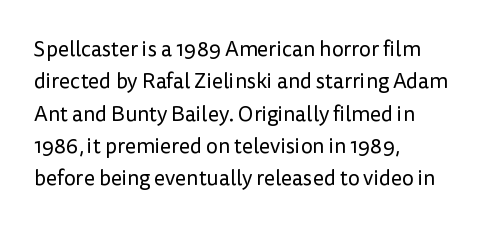
Words float on clear page, feet unadorned. Letters have the restrained weight of plain body copy at most. Horizontal alignment here is leftward, the default for most running prose. Whoever set this chose a conventional vertical rhythm. This sample uses an upright cut, with every glyph sitting square on the baseline.
